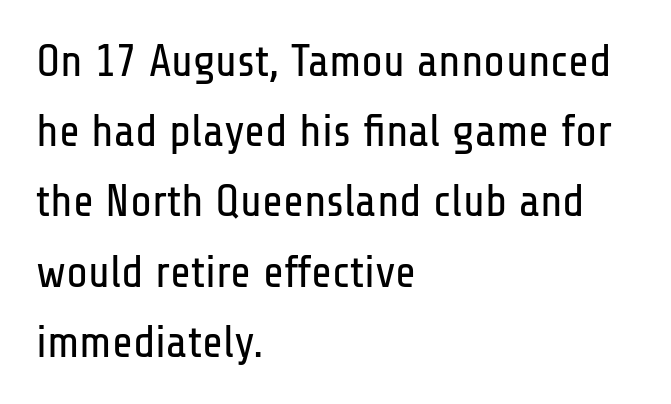
{"serif": "no", "italic": "no", "bold": "no", "weight": "regular", "width": "condensed", "stroke_contrast": "low", "x_height": "medium", "monospaced": "no", "underline": "no", "align": "left", "line_spacing": "normal", "line_spacing_ratio": 1.56, "letter_spacing": "normal", "letter_spacing_em": 0.0, "glyph_px": 45}
